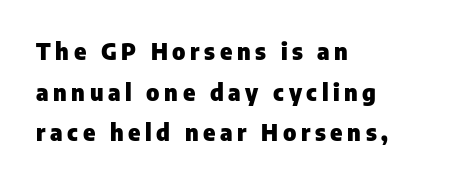
{"italic": "no", "bold": "yes", "underline": "no", "align": "left", "line_spacing_ratio": 1.77, "letter_spacing": "wide", "letter_spacing_em": 0.2, "glyph_px": 23}
